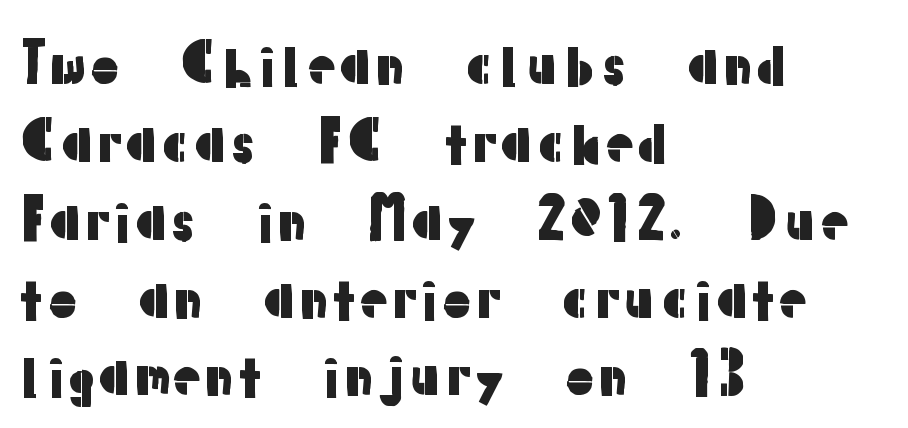
Q: Is the text italic (slanted)? A: No, it is upright.
Q: Is the typeface a serif or a sans-serif typeface? A: Sans-serif.
Q: Is the text underlined? A: No.
Q: How is the paragraph aligned? A: Left-aligned.
Q: Is the spacing between letters normal or unusually wide? A: Normal.
Q: Is the spacing between lines tight, normal or loose? A: Normal.
Q: Width (condensed, normal, or wide)? A: Normal.
Q: Stroke contrast? A: Low.
Q: x-height? A: Medium.
Q: Monospaced? A: No.
